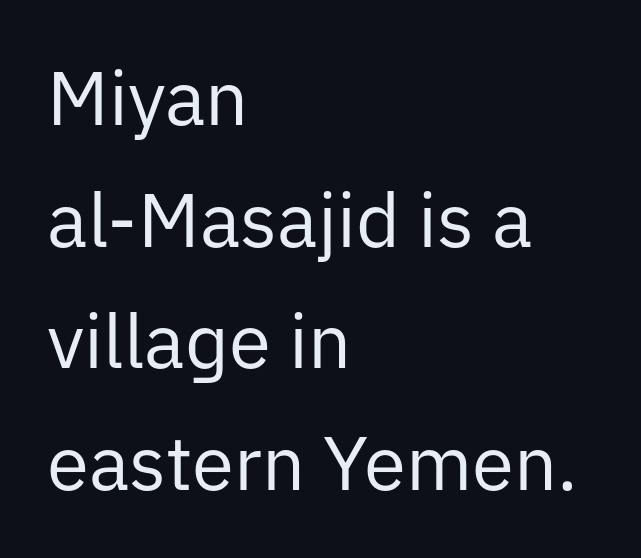
{"serif": "no", "italic": "no", "bold": "no", "weight": "regular", "width": "normal", "stroke_contrast": "low", "x_height": "medium", "monospaced": "no", "underline": "no", "align": "left", "line_spacing": "normal", "line_spacing_ratio": 1.6, "letter_spacing": "normal", "letter_spacing_em": 0.0, "glyph_px": 76}
